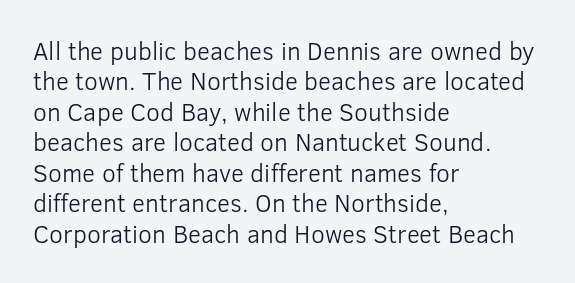
Q: Is the text bold? A: No.
Q: Is the text italic (slanted)? A: No, it is upright.
Q: Is the text underlined? A: No.
Q: How is the paragraph aligned? A: Left-aligned.
Q: Is the spacing between letters normal or unusually wide? A: Normal.
